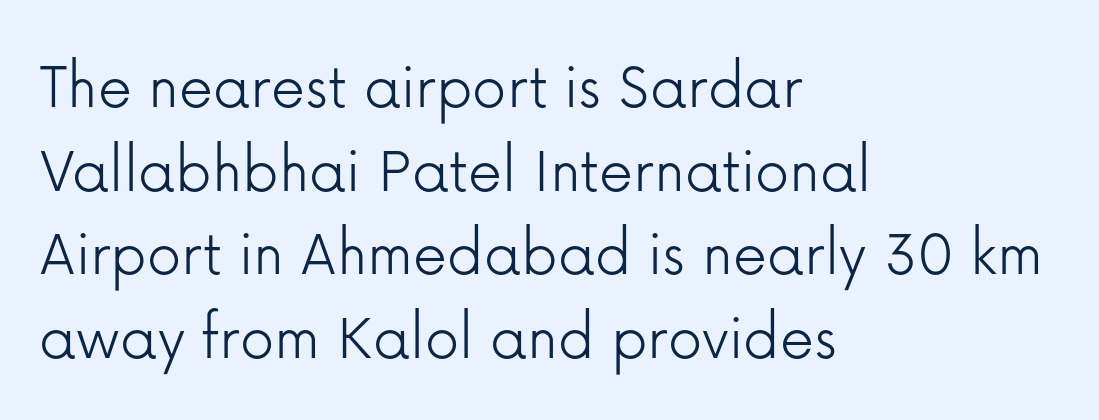
Q: Is the text bold? A: No.
Q: Is the text italic (slanted)? A: No, it is upright.
Q: Is the typeface a serif or a sans-serif typeface? A: Sans-serif.
Q: Is the text underlined? A: No.
Q: How is the paragraph aligned? A: Left-aligned.
Q: Is the spacing between letters normal or unusually wide? A: Normal.
Q: Width (condensed, normal, or wide)? A: Normal.
Q: Stroke contrast? A: Low.
Q: x-height? A: Medium.
Q: Monospaced? A: No.
